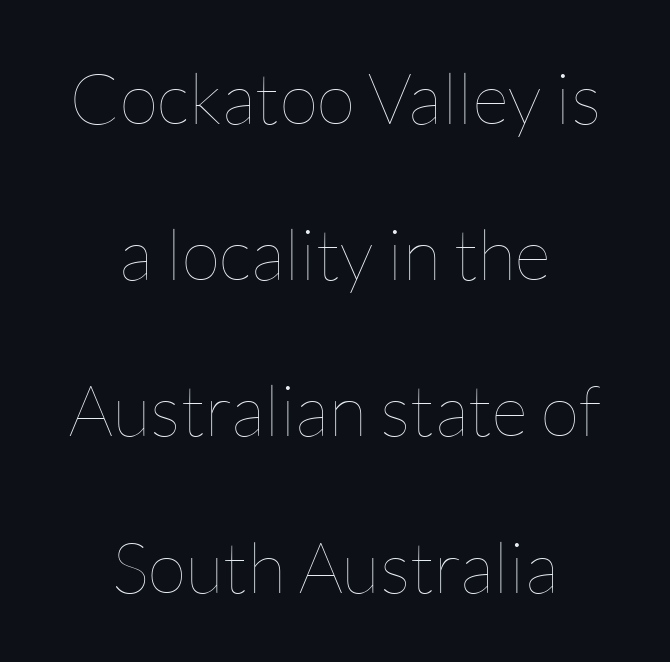
Q: Is the text bold? A: No.
Q: Is the text italic (slanted)? A: No, it is upright.
Q: Is the text underlined? A: No.
Q: How is the paragraph aligned? A: Centered.
Q: Is the spacing between letters normal or unusually wide? A: Normal.
Q: Is the spacing between lines tight, normal or loose? A: Loose.
Q: Width (condensed, normal, or wide)? A: Normal.
Q: Stroke contrast? A: Low.
Q: x-height? A: Medium.
Q: Monospaced? A: No.
